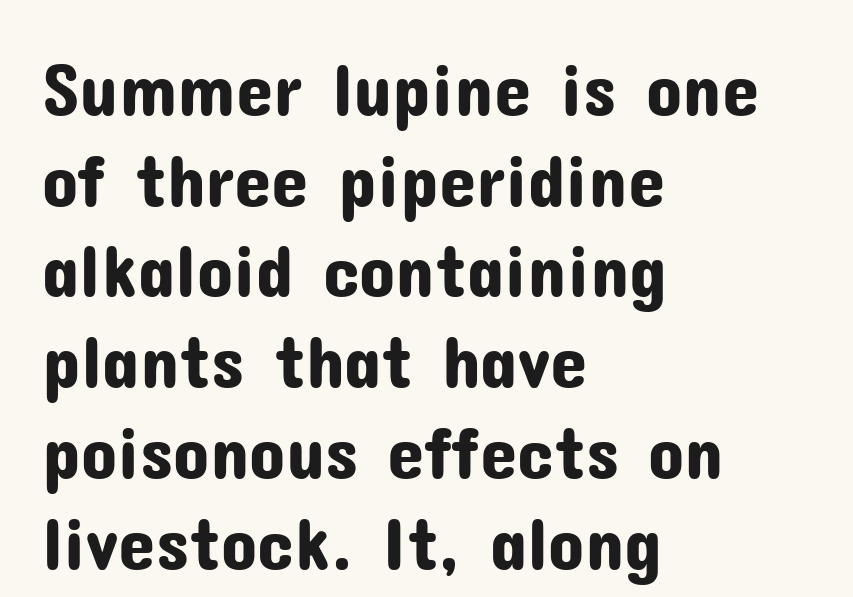
The image shows 75 px sans-serif type, upright; set left-aligned, line spacing 1.21x, normal letter spacing, not underlined; low stroke contrast and a medium x-height.
